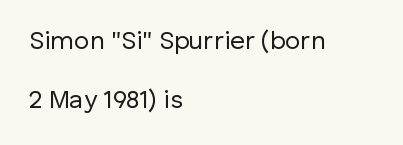
This reads as an unemphasized weight, regular at the heaviest. Short note: letters normally spaced. Each line starts at the same left margin while the right side varies. Quick note: not italic, upright. Quick note: interline space is abundant.
